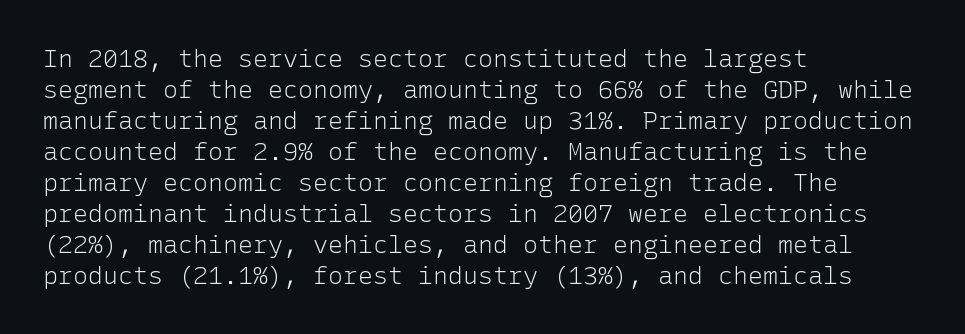
{"italic": "no", "bold": "no", "underline": "no", "align": "left", "line_spacing_ratio": 1.24, "letter_spacing": "normal", "letter_spacing_em": 0.0, "glyph_px": 25}
